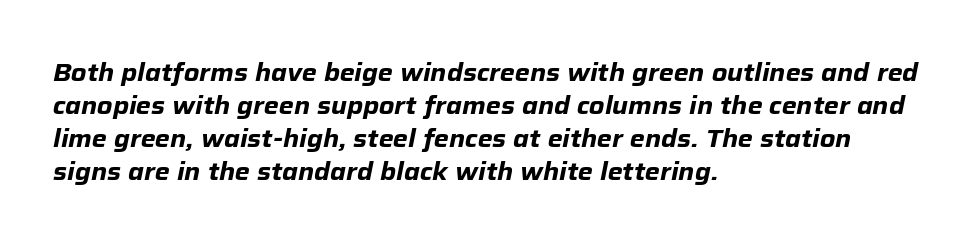
{"italic": "yes", "lean": "right", "slant_degrees": 12, "bold": "yes", "underline": "no", "align": "left", "line_spacing": "normal", "line_spacing_ratio": 1.38, "letter_spacing": "normal", "letter_spacing_em": 0.0, "glyph_px": 24}
